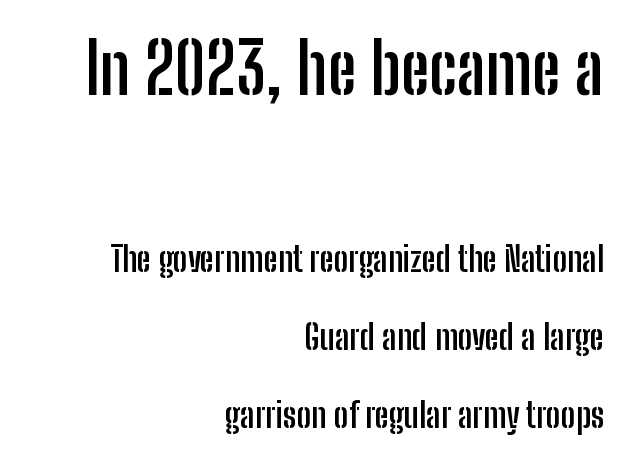
Varying glyph widths throughout — classic text-font behaviour. This rendering employs a face without finishing strokes, i.e., a sans-serif. The lines in this sample share a right terminus and differ only in where they begin. The words here are not underlined.
